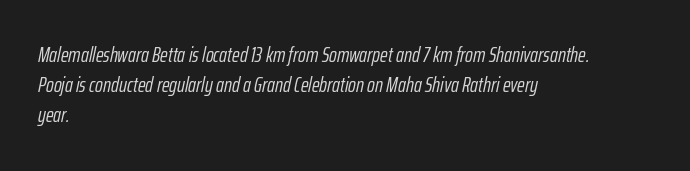
One glance says typical: line gaps are just what's usual. Each stroke keeps to a modest, everyday thickness or less. Layout note: lines flush left. The zone under the glyphs is completely vacant. This is oblique type, the kind used for emphasis or titles. These lines keep a tight, regular rhythm from letter to letter.
